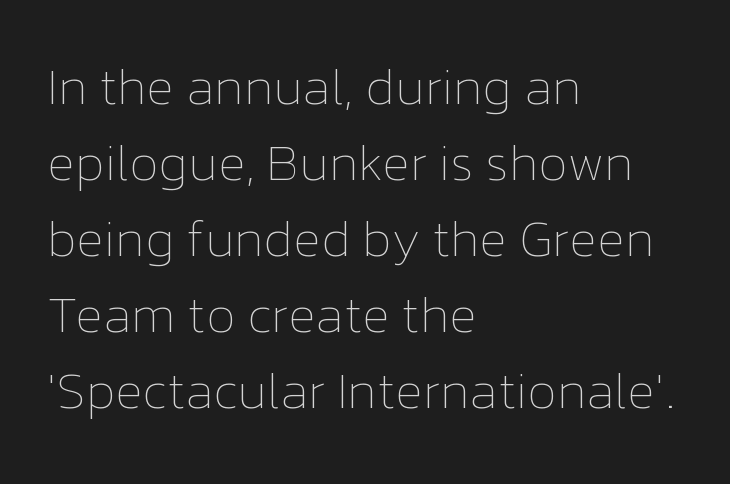
Q: Is the text bold? A: No.
Q: Is the text italic (slanted)? A: No, it is upright.
Q: Is the text underlined? A: No.
Q: How is the paragraph aligned? A: Left-aligned.
Q: Is the spacing between letters normal or unusually wide? A: Normal.
Q: Is the spacing between lines tight, normal or loose? A: Normal.
Q: Width (condensed, normal, or wide)? A: Normal.
Q: Stroke contrast? A: Low.
Q: x-height? A: Medium.
Q: Monospaced? A: No.
